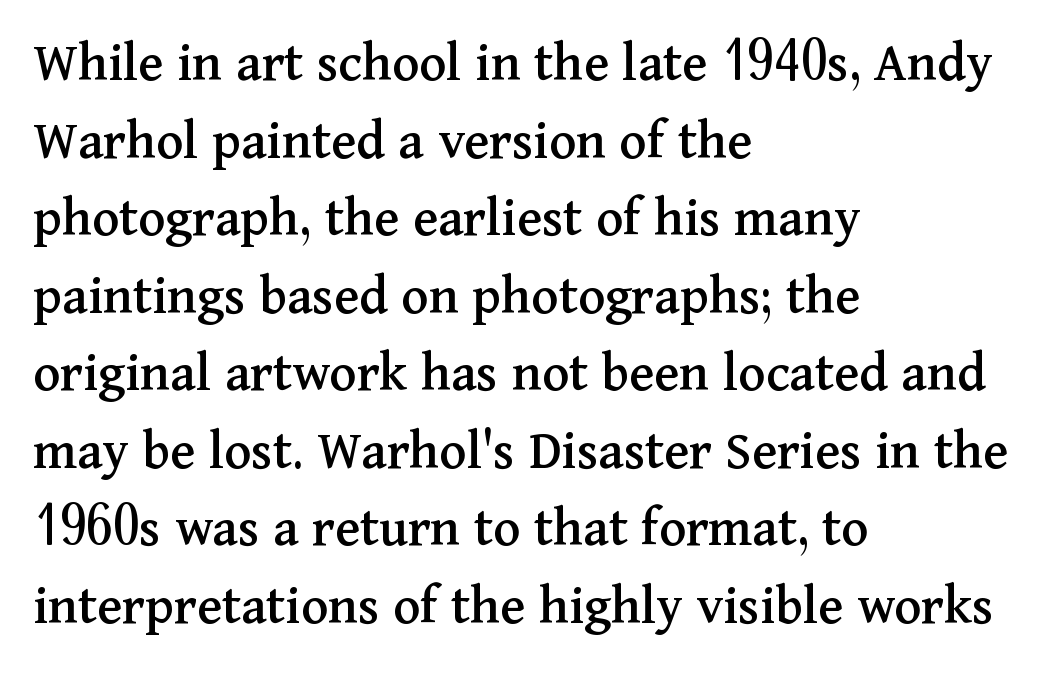
Q: Is the text italic (slanted)? A: No, it is upright.
Q: Is the typeface a serif or a sans-serif typeface? A: Serif.
Q: Is the text underlined? A: No.
Q: How is the paragraph aligned? A: Left-aligned.
Q: Is the spacing between letters normal or unusually wide? A: Normal.
Q: Is the spacing between lines tight, normal or loose? A: Normal.
Q: Width (condensed, normal, or wide)? A: Normal.
Q: Stroke contrast? A: Medium.
Q: x-height? A: Medium.
Q: Monospaced? A: No.
